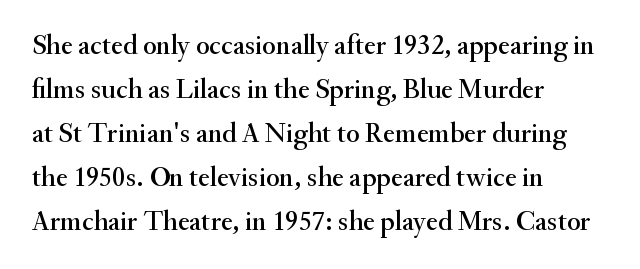
{"serif": "yes", "italic": "no", "width": "normal", "stroke_contrast": "medium", "x_height": "small", "monospaced": "no", "underline": "no", "align": "left", "line_spacing": "normal", "line_spacing_ratio": 1.57, "letter_spacing": "normal", "letter_spacing_em": 0.0, "glyph_px": 28}
